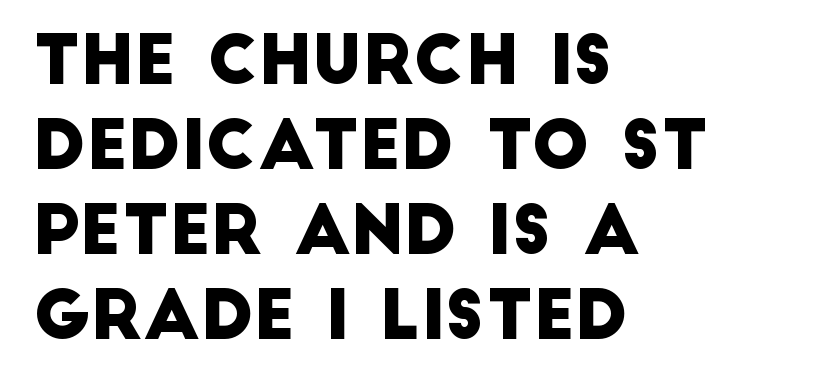
The image shows 68 px sans-serif type; set left-aligned, normal line spacing (1.25x), normal letter spacing, not underlined; low stroke contrast and a large x-height.
